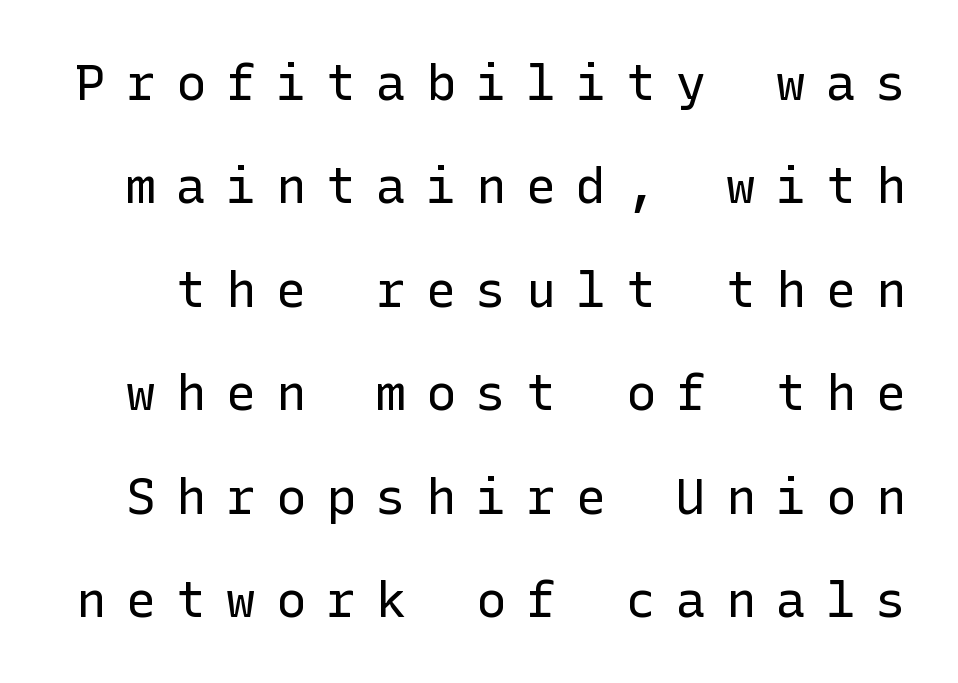
{"serif": "no", "italic": "no", "bold": "no", "weight": "regular", "width": "normal", "stroke_contrast": "low", "x_height": "medium", "underline": "no", "line_spacing": "loose", "line_spacing_ratio": 2.07, "letter_spacing": "wide", "letter_spacing_em": 0.4, "glyph_px": 50}
